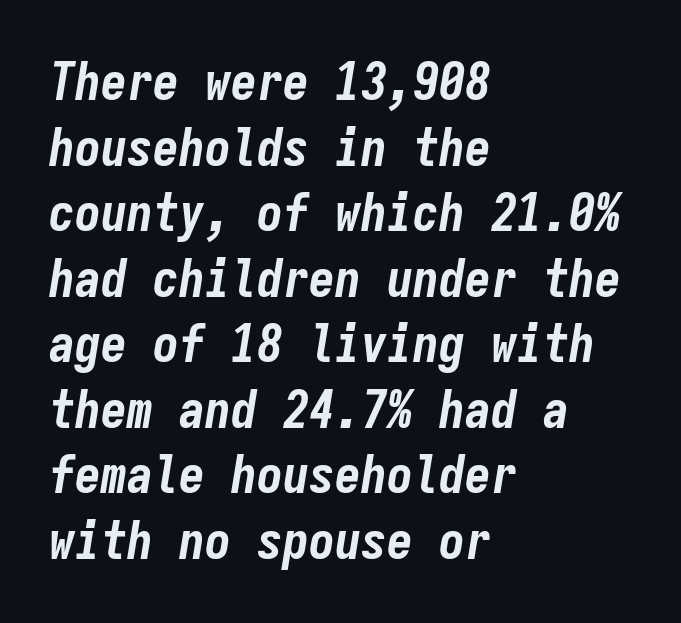
The image shows 52 px bold, condensed type, italic (leaning right), monospaced; set left-aligned, normal line spacing (1.26x), normal letter spacing, not underlined; low stroke contrast and a medium x-height.
